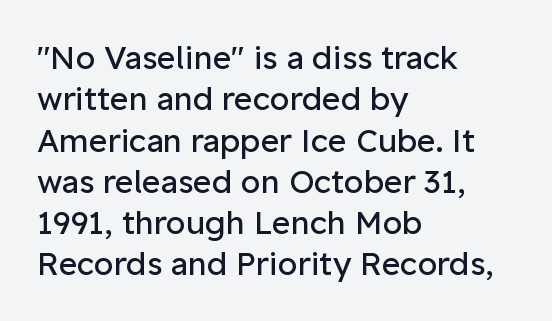
The image shows 32 px regular-weight sans-serif type, upright; set left-aligned, normal line spacing (1.29x), normal letter spacing, not underlined; low stroke contrast and a medium x-height.
